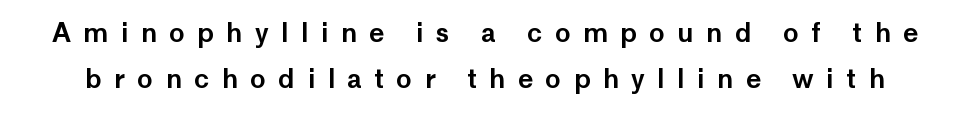
Q: Is the text italic (slanted)? A: No, it is upright.
Q: Is the text underlined? A: No.
Q: Is the spacing between letters normal or unusually wide? A: Unusually wide.
